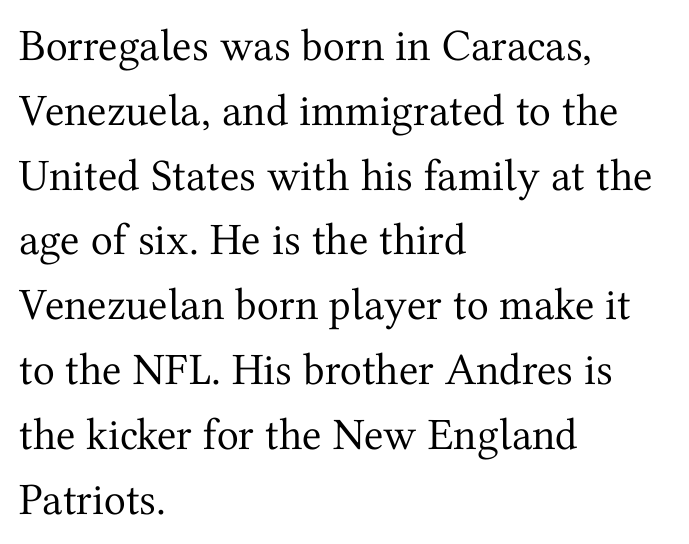
{"serif": "yes", "italic": "no", "bold": "no", "weight": "regular", "width": "normal", "stroke_contrast": "medium", "x_height": "medium", "monospaced": "no", "underline": "no", "align": "left", "line_spacing": "normal", "line_spacing_ratio": 1.44, "letter_spacing": "normal", "letter_spacing_em": 0.0, "glyph_px": 45}
